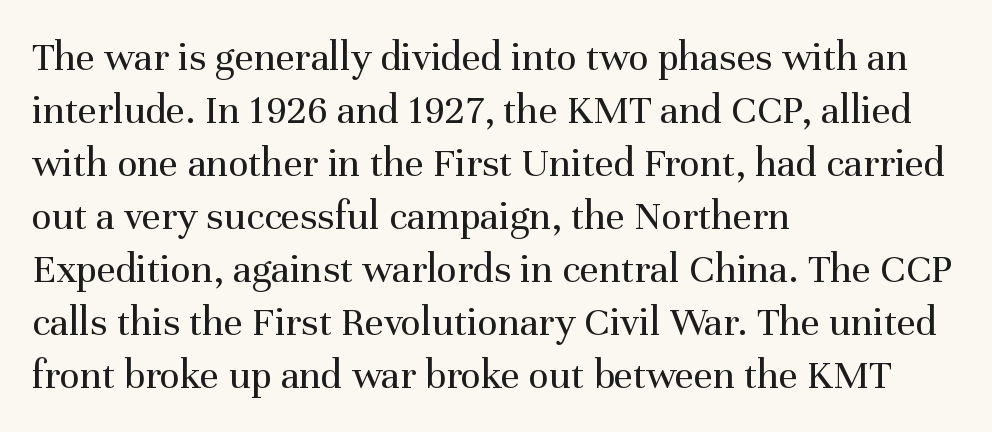
{"serif": "yes", "italic": "no", "bold": "no", "weight": "regular", "width": "normal", "stroke_contrast": "medium", "x_height": "medium", "monospaced": "no", "underline": "no", "align": "left", "line_spacing": "normal", "line_spacing_ratio": 1.26, "letter_spacing": "normal", "letter_spacing_em": 0.0, "glyph_px": 42}
